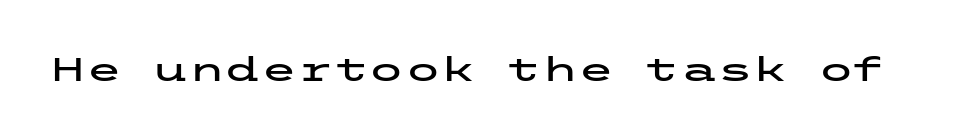
{"serif": "no", "italic": "no", "width": "wide", "stroke_contrast": "low", "x_height": "medium", "underline": "no", "letter_spacing": "normal", "letter_spacing_em": 0.0, "glyph_px": 33}
